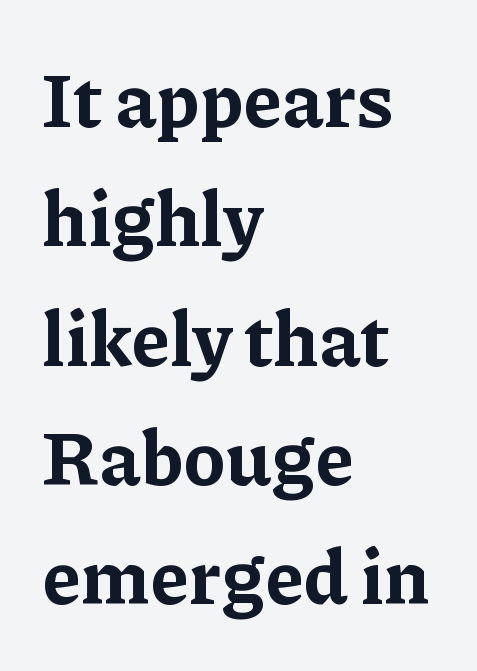
{"serif": "yes", "italic": "no", "bold": "yes", "weight": "bold", "width": "normal", "stroke_contrast": "low", "x_height": "medium", "monospaced": "no", "underline": "no", "align": "left", "line_spacing": "normal", "line_spacing_ratio": 1.57, "letter_spacing": "normal", "letter_spacing_em": 0.0, "glyph_px": 76}
